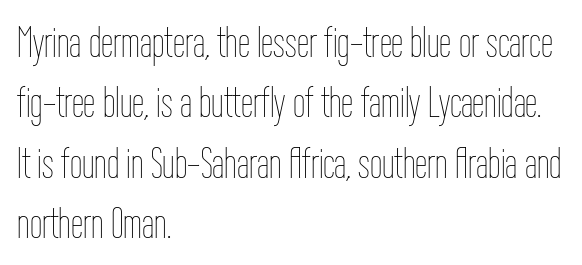
The letters stand straight up with perfectly vertical stems. The paragraph has a hard left edge and a soft right edge. Compared with typical paragraphs, the rows here are spaced about the same. The letters advance in unequal steps, a hallmark of proportional type. The specimen omits any rule beneath the text block's lines.
